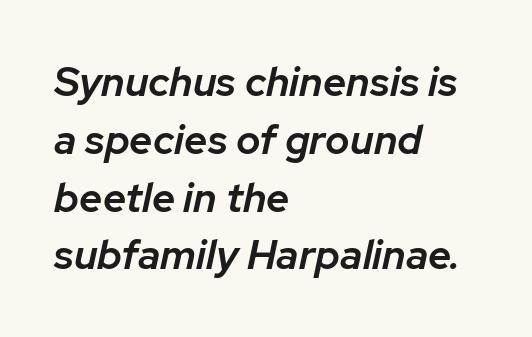
The image shows 41 px semibold type, italic (leaning right); set left-aligned, normal line spacing (1.41x), normal letter spacing, not underlined; low stroke contrast and a medium x-height.
